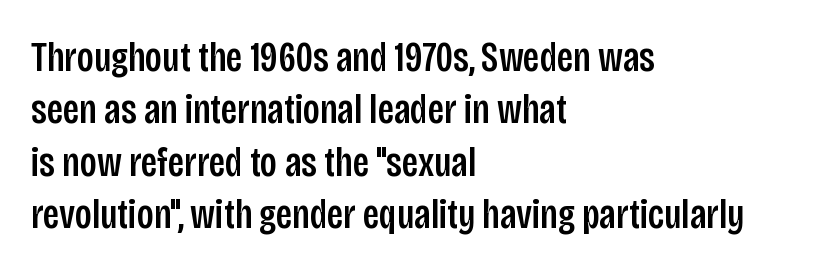
Observe the absence of serifs on each vertical stroke in this sample. The zone under the glyphs is completely vacant. Between one letter and the next there's only the usual sliver of space. All the whitespace from short lines collects on the right. The designer left line spacing at the default. The letters advance in unequal steps, a hallmark of proportional type.
